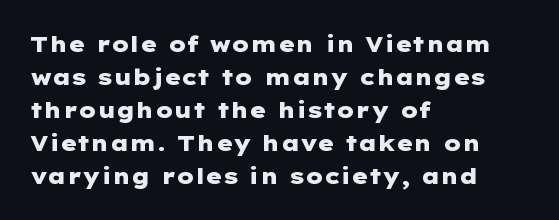
You'd pick this weight for a headline — it's a proper bold. The lettering holds an erect, upright posture throughout. Glance below the letters and you will spot only blank space. Layout note: lines flush left. Characters follow at the spacing the type designer built in. These lines sit exactly where default settings would place them.
